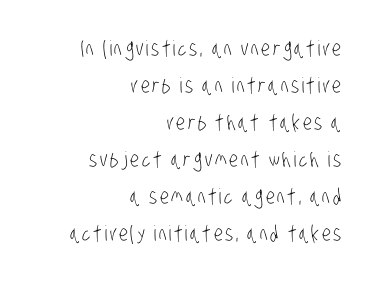
{"bold": "no", "underline": "no", "align": "right", "line_spacing_ratio": 1.76, "glyph_px": 21}
